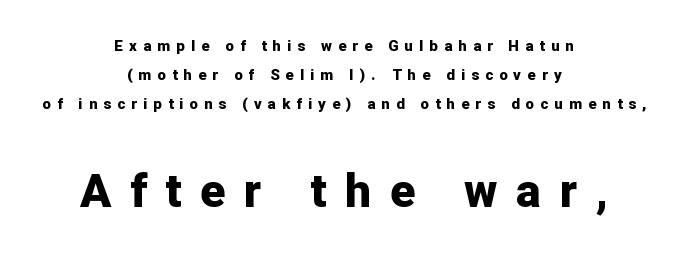
Decoration check: the copy has no underline. Notice the wide empty band between every row — that's loose leading. The type sits square on the baseline with zero lean. These lines are composed in type without serifs.
